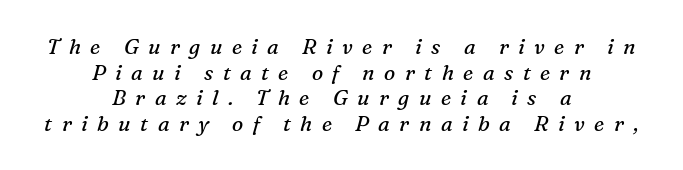
The image shows 21 px text type, italic (leaning right); set centered, line spacing 1.22x, unusually wide letter spacing (+0.45 em), not underlined.
